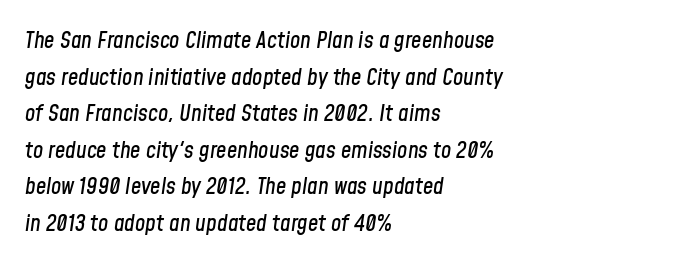
Teacher's note: observe the even left margin — that is flush-left alignment. In terms of letterspacing, this is plain default setting. If you drew a line through each stem, it would be angled. The words here are not underlined. A typesetter would call this leading conventional body-copy spacing.
